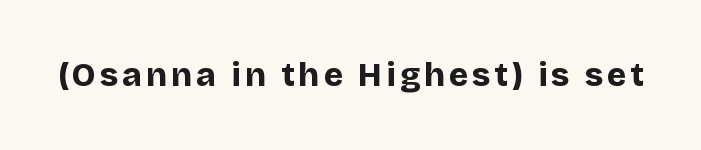
This is sans-serif lettering, the kind often seen on screens and signage. Nope, not italic — everything's standing straight. The passage shown is typed in a proportional face where columns would drift. The string is rendered with underlining switched off. Thick stems and heavy bowls — unmistakably bold.
